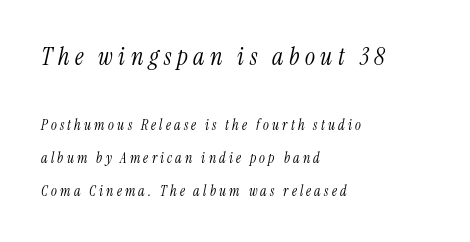
Q: Is the text bold? A: No.
Q: Is the text italic (slanted)? A: Yes, it leans right by about 13 degrees.
Q: Is the text underlined? A: No.
Q: How is the paragraph aligned? A: Left-aligned.
Q: Is the spacing between letters normal or unusually wide? A: Unusually wide.
Q: Is the spacing between lines tight, normal or loose? A: Loose.
Q: Which block of text is set in a larger size, the first (top) or the second (bottom)? A: The first (top) one.
